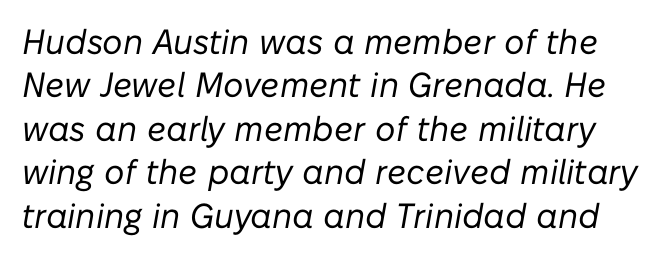
Q: Is the text bold? A: No.
Q: Is the text italic (slanted)? A: Yes, it leans right by about 10 degrees.
Q: Is the text underlined? A: No.
Q: Is the spacing between letters normal or unusually wide? A: Normal.
Q: Width (condensed, normal, or wide)? A: Normal.
Q: Stroke contrast? A: Low.
Q: x-height? A: Medium.
Q: Monospaced? A: No.
